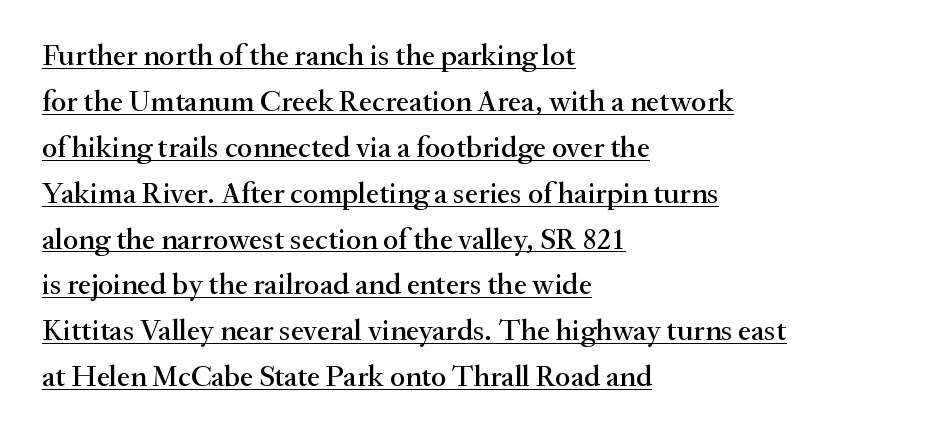
{"serif": "yes", "italic": "no", "width": "normal", "stroke_contrast": "medium", "x_height": "small", "monospaced": "no", "underline": "yes", "align": "left", "line_spacing": "normal", "line_spacing_ratio": 1.53, "letter_spacing": "normal", "letter_spacing_em": 0.0, "glyph_px": 30}
